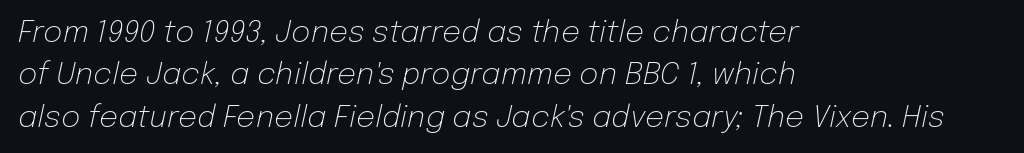
The ragged edge is on the right, which tells us the setting is flush left. Honestly, there is no underline to notice here at all. Stroke thickness stays within the range of a standard reading face or lighter. Tracking here is standard; glyphs follow each other at the usual distance.
